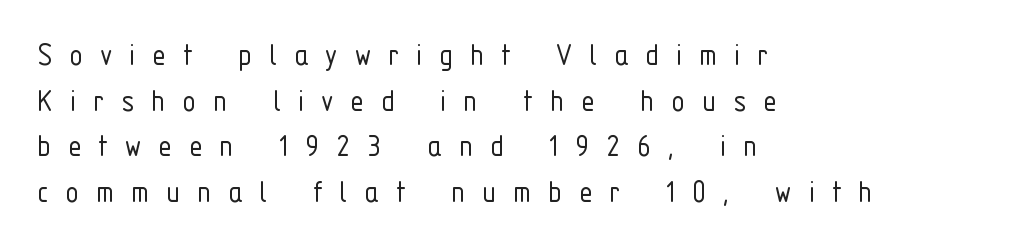
The image shows 34 px light, condensed sans-serif type, upright; set left-aligned, normal line spacing (1.34x), unusually wide letter spacing (+0.5 em), not underlined; low stroke contrast and a medium x-height.
